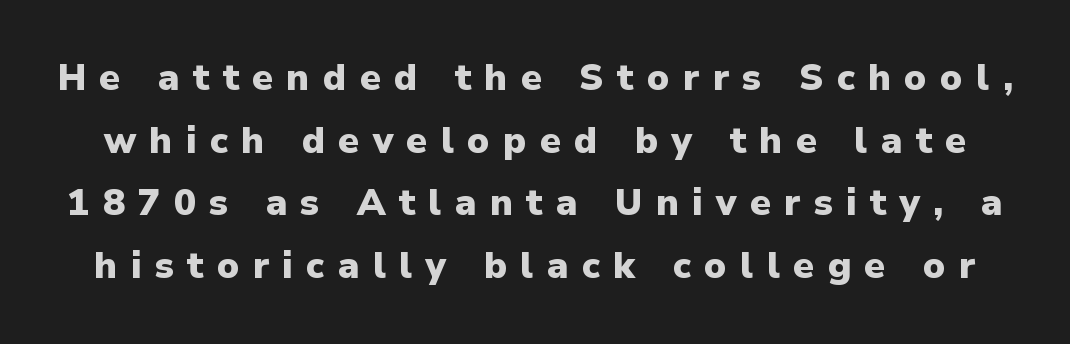
{"serif": "no", "italic": "no", "bold": "yes", "weight": "heavy", "width": "normal", "stroke_contrast": "low", "x_height": "medium", "monospaced": "no", "underline": "no", "line_spacing": "normal", "line_spacing_ratio": 1.69, "letter_spacing": "wide", "letter_spacing_em": 0.36, "glyph_px": 37}
